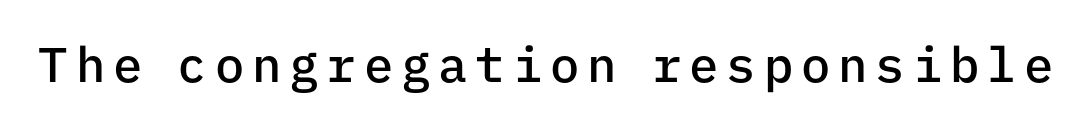
{"serif": "no", "italic": "no", "bold": "semi", "weight": "semibold", "width": "normal", "stroke_contrast": "low", "x_height": "medium", "monospaced": "yes", "underline": "no", "glyph_px": 49}
